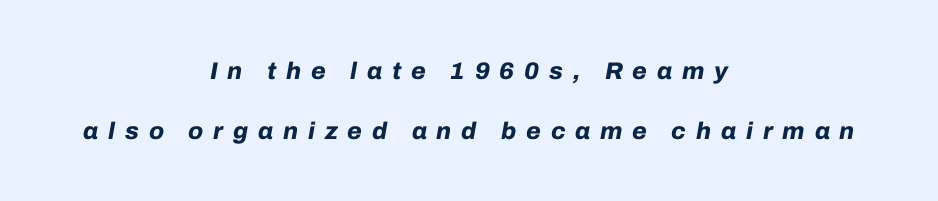
Q: Is the text bold? A: Yes.
Q: Is the text italic (slanted)? A: Yes, it leans right by about 10 degrees.
Q: Is the text underlined? A: No.
Q: How is the paragraph aligned? A: Centered.
Q: Is the spacing between letters normal or unusually wide? A: Unusually wide.
Q: Is the spacing between lines tight, normal or loose? A: Loose.
